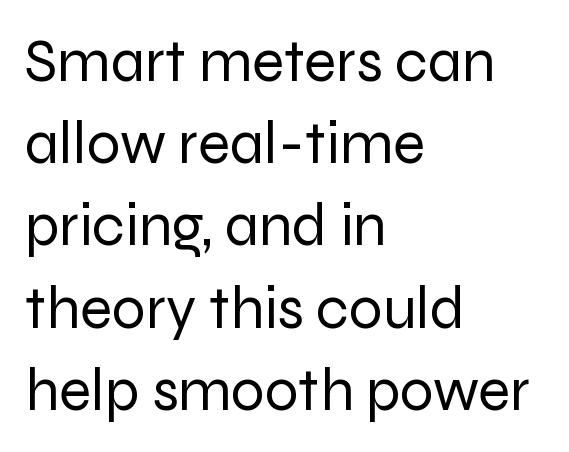
{"serif": "no", "italic": "no", "bold": "no", "weight": "regular", "width": "normal", "stroke_contrast": "low", "x_height": "medium", "monospaced": "no", "underline": "no", "align": "left", "line_spacing": "normal", "line_spacing_ratio": 1.37, "letter_spacing": "normal", "letter_spacing_em": 0.0, "glyph_px": 60}
